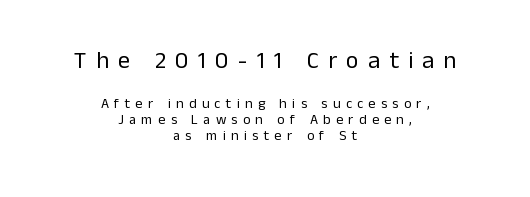
The image shows 24 px text type, upright; set centered, tight line spacing (1.15x), unusually wide letter spacing (+0.38 em), not underlined; the first (top) block is 1.71x larger.
